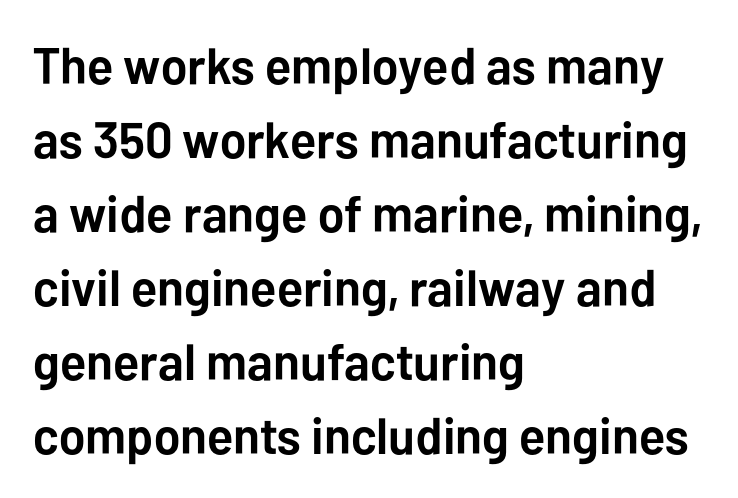
Q: Is the text bold? A: Yes.
Q: Is the text italic (slanted)? A: No, it is upright.
Q: Is the typeface a serif or a sans-serif typeface? A: Sans-serif.
Q: Is the text underlined? A: No.
Q: How is the paragraph aligned? A: Left-aligned.
Q: Is the spacing between letters normal or unusually wide? A: Normal.
Q: Is the spacing between lines tight, normal or loose? A: Normal.
Q: Width (condensed, normal, or wide)? A: Normal.
Q: Stroke contrast? A: Low.
Q: x-height? A: Medium.
Q: Monospaced? A: No.
